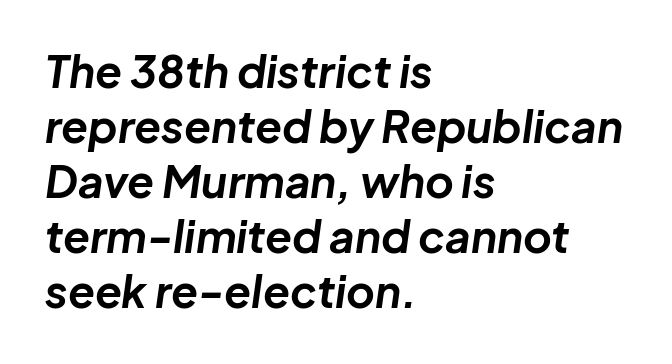
{"italic": "yes", "lean": "right", "slant_degrees": 8, "bold": "yes", "weight": "bold", "width": "normal", "stroke_contrast": "low", "x_height": "medium", "monospaced": "no", "underline": "no", "align": "left", "line_spacing": "normal", "line_spacing_ratio": 1.25, "letter_spacing": "normal", "letter_spacing_em": 0.0, "glyph_px": 44}
